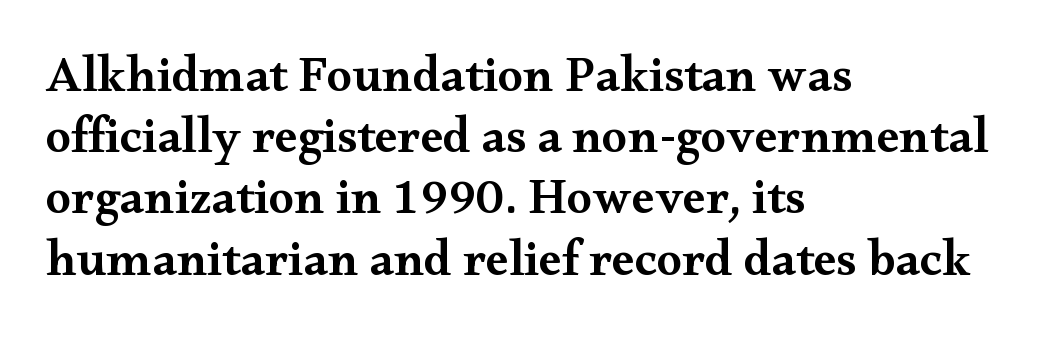
The image shows 51 px semibold, wide serif type, upright; set left-aligned, line spacing 1.2x, normal letter spacing, not underlined; medium stroke contrast and a small x-height.
